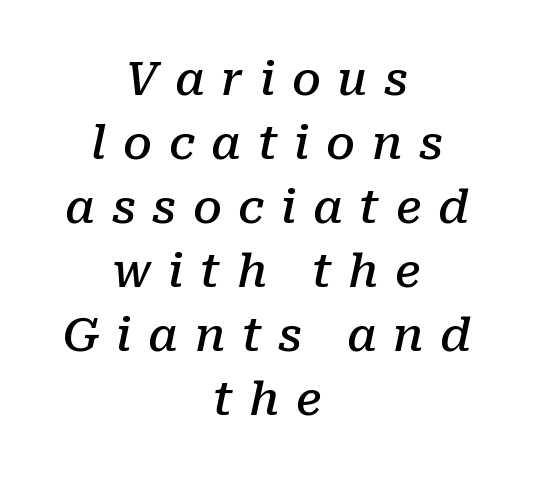
Q: Is the text bold? A: Semi-bold.
Q: Is the text italic (slanted)? A: Yes, it leans right by about 10 degrees.
Q: Is the typeface a serif or a sans-serif typeface? A: Serif.
Q: Is the text underlined? A: No.
Q: How is the paragraph aligned? A: Centered.
Q: Is the spacing between letters normal or unusually wide? A: Unusually wide.
Q: Is the spacing between lines tight, normal or loose? A: Normal.
Q: Width (condensed, normal, or wide)? A: Normal.
Q: Stroke contrast? A: Low.
Q: x-height? A: Medium.
Q: Monospaced? A: No.
